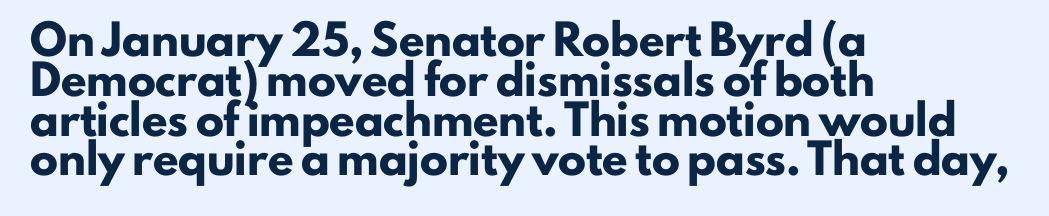
Q: Is the text bold? A: Yes.
Q: Is the text italic (slanted)? A: No, it is upright.
Q: Is the typeface a serif or a sans-serif typeface? A: Sans-serif.
Q: Is the text underlined? A: No.
Q: How is the paragraph aligned? A: Left-aligned.
Q: Is the spacing between letters normal or unusually wide? A: Normal.
Q: Is the spacing between lines tight, normal or loose? A: Normal.
Q: Width (condensed, normal, or wide)? A: Normal.
Q: Stroke contrast? A: Low.
Q: x-height? A: Small.
Q: Monospaced? A: No.
